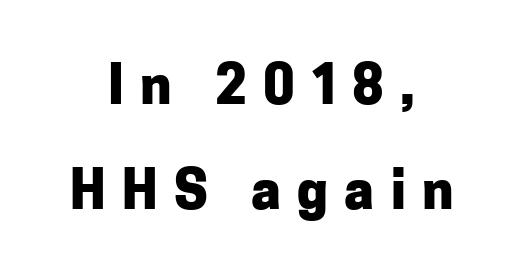
Airy leading. No italicization has been applied; the sample stays upright. Casual observation: everything's sitting right in the middle. Nobody drew a line under any word here.
